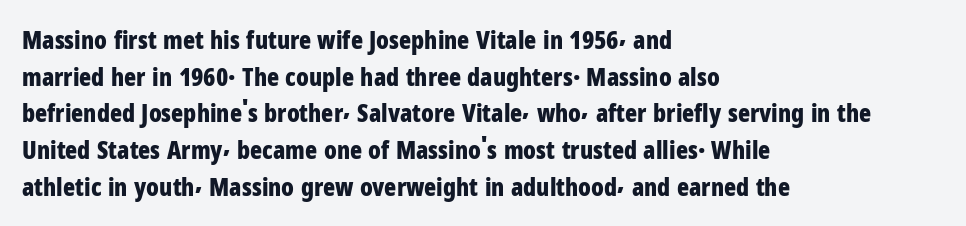
The image shows 25 px bold type, upright; set left-aligned, normal line spacing (1.47x), normal letter spacing, not underlined.
